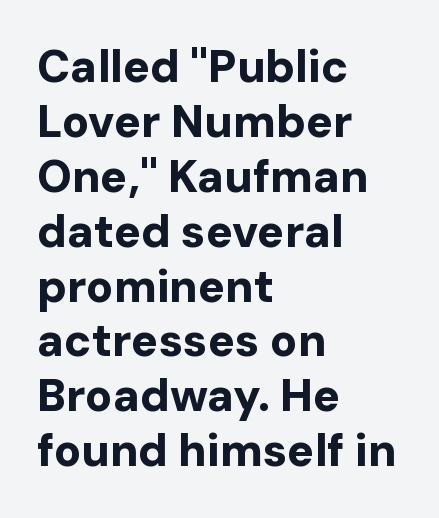
The image shows 45 px bold sans-serif type, upright; set left-aligned, line spacing 1.22x, normal letter spacing, not underlined; low stroke contrast and a medium x-height.
